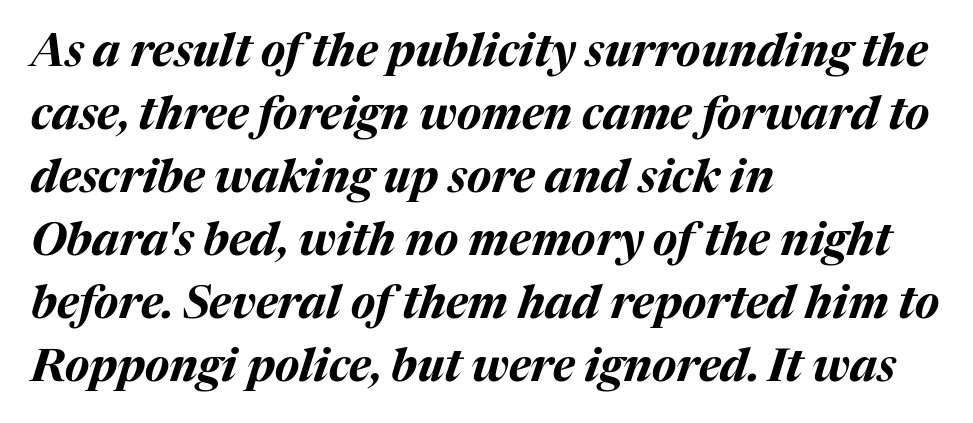
{"italic": "yes", "lean": "right", "slant_degrees": 17, "bold": "yes", "weight": "bold", "width": "normal", "stroke_contrast": "medium", "x_height": "medium", "monospaced": "no", "underline": "no", "align": "left", "line_spacing": "normal", "line_spacing_ratio": 1.4, "letter_spacing": "normal", "letter_spacing_em": 0.0, "glyph_px": 45}
